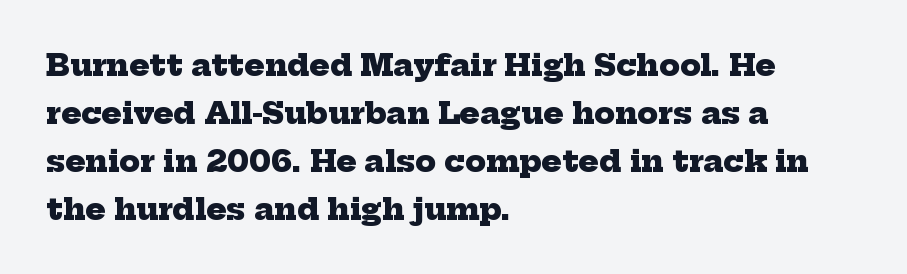
Q: Is the text bold? A: Yes.
Q: Is the typeface a serif or a sans-serif typeface? A: Serif.
Q: Is the text underlined? A: No.
Q: How is the paragraph aligned? A: Left-aligned.
Q: Is the spacing between letters normal or unusually wide? A: Normal.
Q: Is the spacing between lines tight, normal or loose? A: Normal.
Q: Width (condensed, normal, or wide)? A: Normal.
Q: Stroke contrast? A: Low.
Q: x-height? A: Medium.
Q: Monospaced? A: No.
